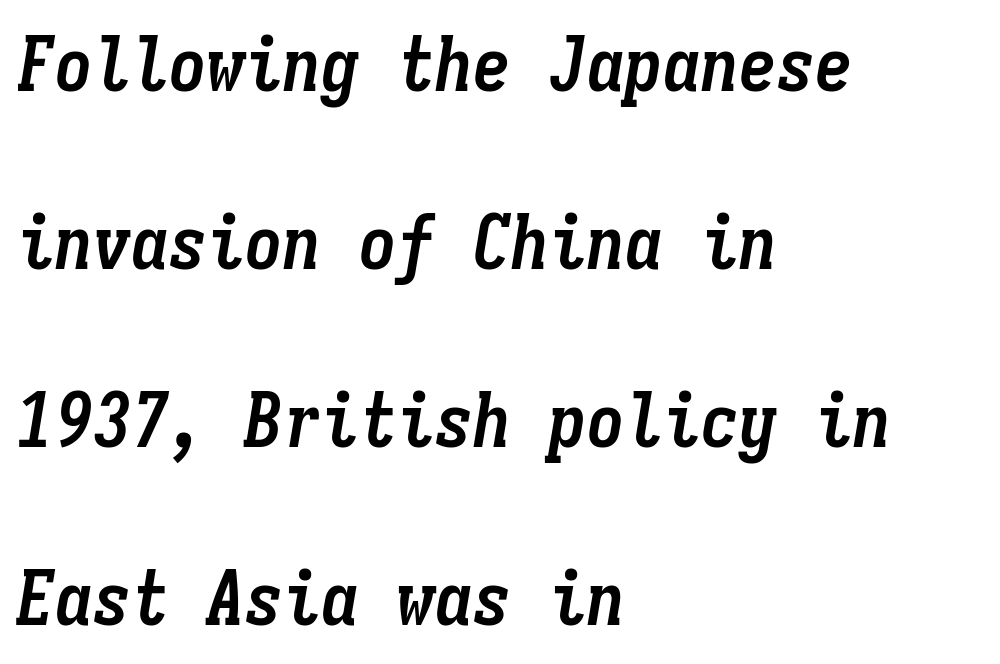
{"italic": "yes", "lean": "right", "slant_degrees": 9, "bold": "yes", "weight": "semibold", "width": "condensed", "stroke_contrast": "low", "x_height": "medium", "monospaced": "yes", "underline": "no", "align": "left", "line_spacing": "loose", "line_spacing_ratio": 2.34, "letter_spacing": "normal", "letter_spacing_em": 0.0, "glyph_px": 76}
